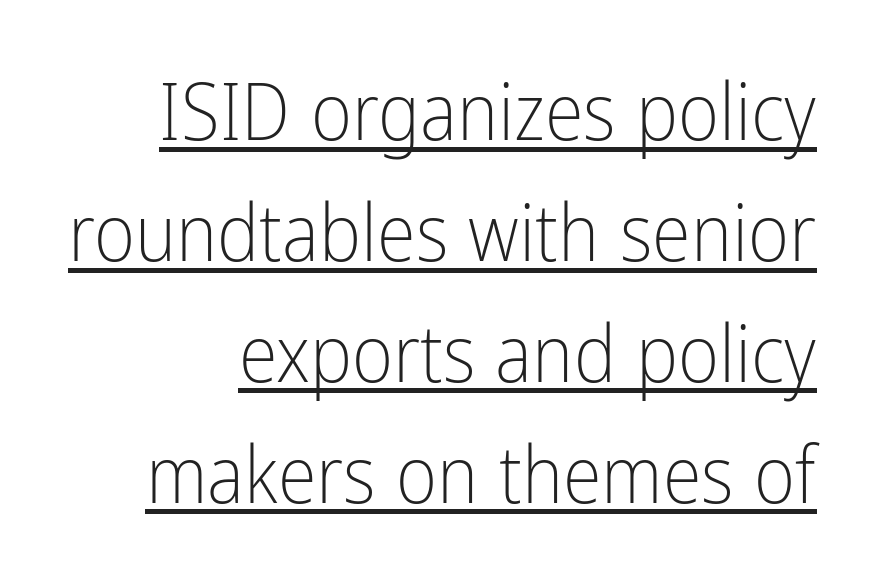
Q: Is the text bold? A: No.
Q: Is the text italic (slanted)? A: No, it is upright.
Q: Is the typeface a serif or a sans-serif typeface? A: Sans-serif.
Q: Is the text underlined? A: Yes.
Q: Is the spacing between letters normal or unusually wide? A: Normal.
Q: Is the spacing between lines tight, normal or loose? A: Normal.
Q: Width (condensed, normal, or wide)? A: Condensed.
Q: Stroke contrast? A: Low.
Q: x-height? A: Medium.
Q: Monospaced? A: No.
